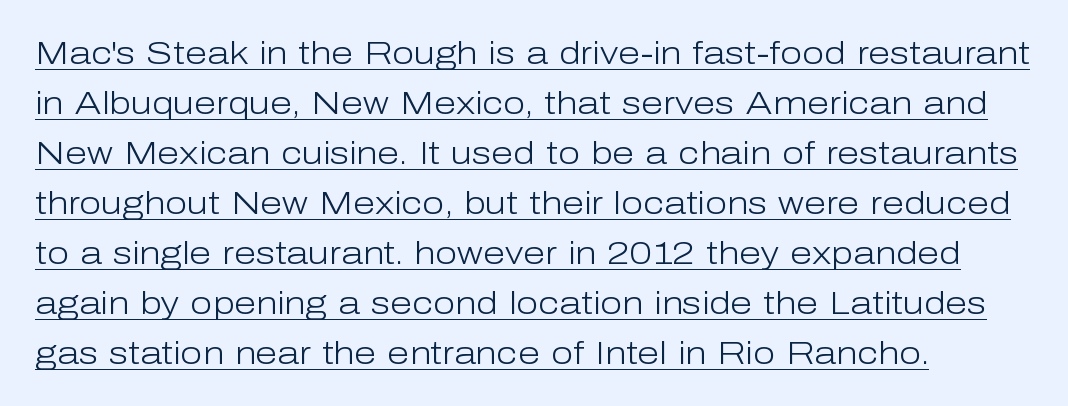
Compared with a centered layout, this one pins lines to the left instead. Compared with undecorated copy, this sample adds a rule below the words. Serif or sans? Sans — the stroke terminals are bare. Students, note that the glyphs here touch the page at normal intervals.
